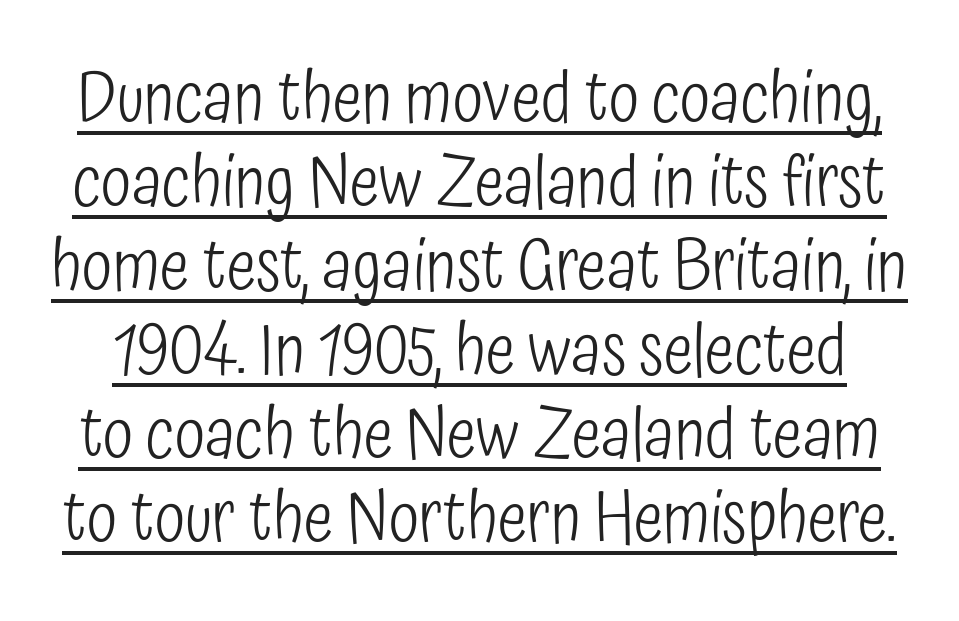
The image shows 70 px light, condensed sans-serif type, upright; set line spacing 1.2x, normal letter spacing, underlined; low stroke contrast and a medium x-height.
